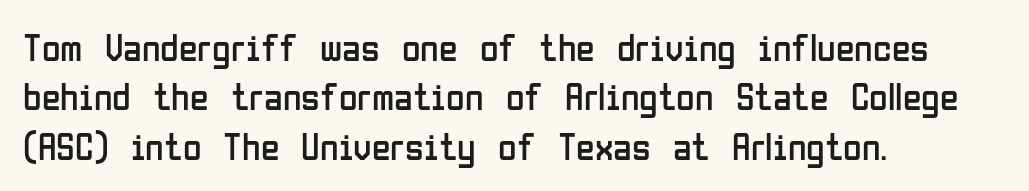
{"serif": "no", "italic": "no", "bold": "no", "weight": "regular", "width": "condensed", "stroke_contrast": "low", "x_height": "medium", "monospaced": "no", "underline": "no", "align": "left", "line_spacing": "normal", "line_spacing_ratio": 1.3, "letter_spacing": "normal", "letter_spacing_em": 0.0, "glyph_px": 38}
